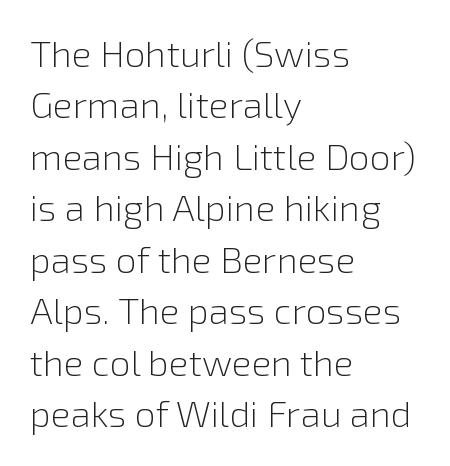
Ascenders rise straight up at ninety degrees. The typeface has the unassuming heft of standard copy or less. Do the characters align in a grid? No, the font is proportional. The horizontal fit of the characters is conventional and even. This rendering employs a face without finishing strokes, i.e., a sans-serif.
